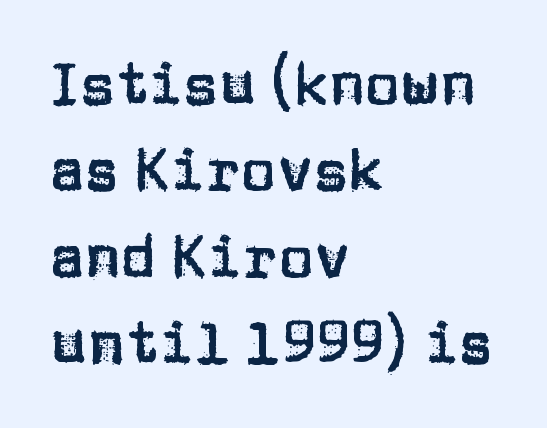
The image shows 58 px sans-serif type, upright; set left-aligned, normal line spacing (1.49x), normal letter spacing, not underlined; low stroke contrast and a large x-height.
